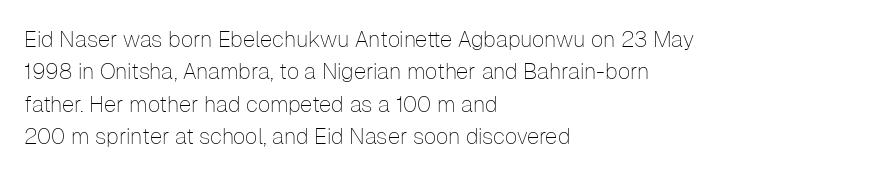
Does extra space separate the letters? No, they use regular spacing. Compared with a typical body face, this is equally light or lighter still. Casual observation: everything's shoved over to the left. This sample keeps an unexceptional amount of space between lines.
